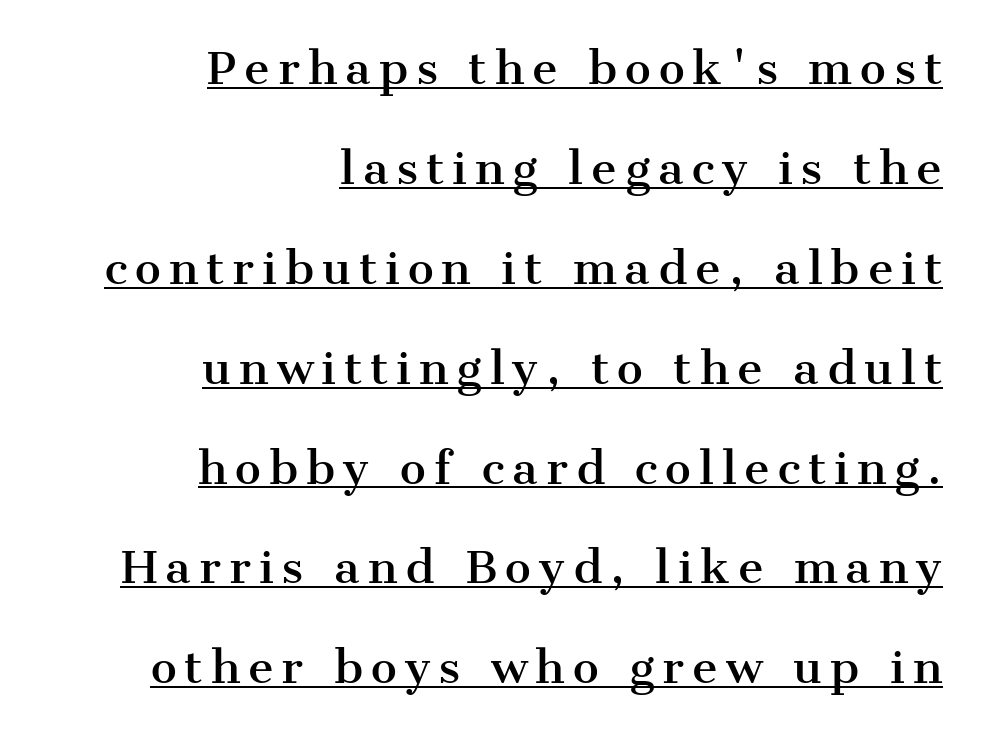
Q: Is the text italic (slanted)? A: No, it is upright.
Q: Is the typeface a serif or a sans-serif typeface? A: Serif.
Q: Is the text underlined? A: Yes.
Q: How is the paragraph aligned? A: Right-aligned.
Q: Is the spacing between lines tight, normal or loose? A: Loose.
Q: Width (condensed, normal, or wide)? A: Normal.
Q: Stroke contrast? A: Medium.
Q: x-height? A: Medium.
Q: Monospaced? A: No.
